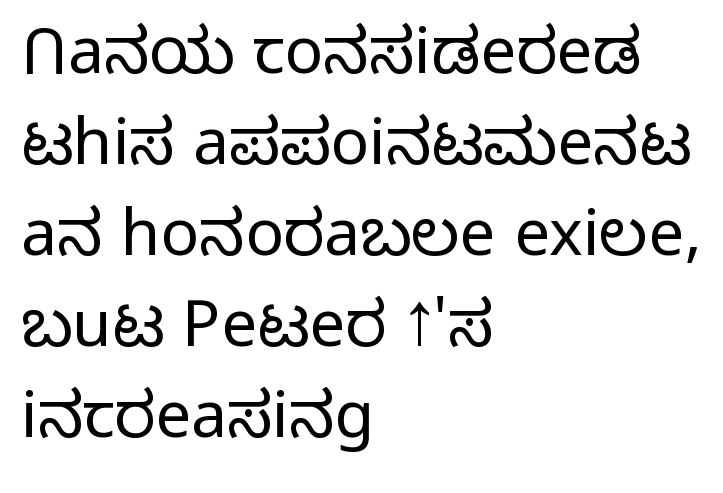
The rendering shows plain stroke endings on the letterforms — a sans-serif design. The foot of each line stays bare and open. Compared with a typical body face, this is equally light or lighter still. Unlike italic type, these characters show no tilt at all. Vertically, the passage feels balanced, rows spaced as you'd expect.
